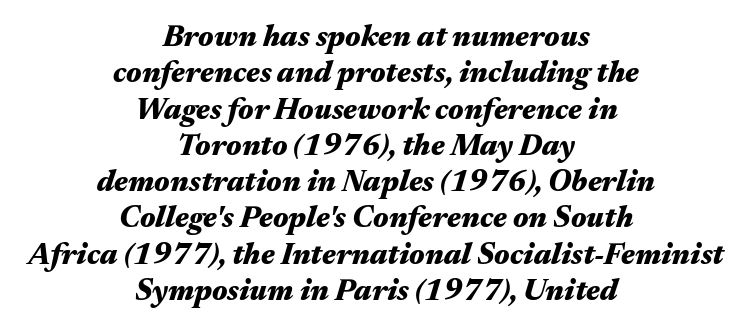
Q: Is the text bold? A: Yes.
Q: Is the text italic (slanted)? A: Yes, it leans right by about 17 degrees.
Q: Is the text underlined? A: No.
Q: How is the paragraph aligned? A: Centered.
Q: Is the spacing between letters normal or unusually wide? A: Normal.
Q: Width (condensed, normal, or wide)? A: Wide.
Q: Stroke contrast? A: Medium.
Q: x-height? A: Medium.
Q: Monospaced? A: No.
